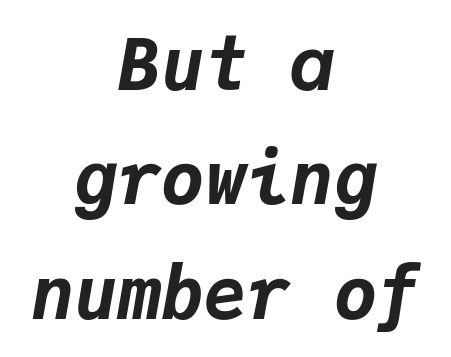
Q: Is the text bold? A: Yes.
Q: Is the text italic (slanted)? A: Yes, it leans right by about 9 degrees.
Q: Is the text underlined? A: No.
Q: How is the paragraph aligned? A: Centered.
Q: Is the spacing between letters normal or unusually wide? A: Normal.
Q: Is the spacing between lines tight, normal or loose? A: Normal.
Q: Width (condensed, normal, or wide)? A: Normal.
Q: Stroke contrast? A: Low.
Q: x-height? A: Medium.
Q: Monospaced? A: Yes.
